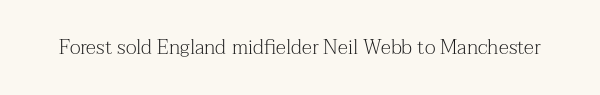
Q: Is the text bold? A: No.
Q: Is the text italic (slanted)? A: No, it is upright.
Q: Is the text underlined? A: No.
Q: Is the spacing between letters normal or unusually wide? A: Normal.
